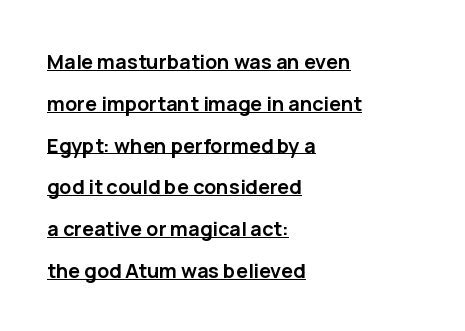
The vertical gap from one line to the next is large. Which margin do the lines hug? The left one — the right edge is uneven. Caption: standard tracking, unaltered. This is underlined copy, the kind a proofreader might mark for attention. Ordinary non-slanted type is in use.
